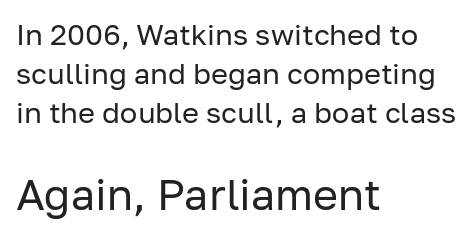
The image shows 43 px regular-weight sans-serif type, upright; set left-aligned, normal line spacing (1.34x), normal letter spacing, not underlined; the second (bottom) block is 1.48x larger; low stroke contrast and a medium x-height.
